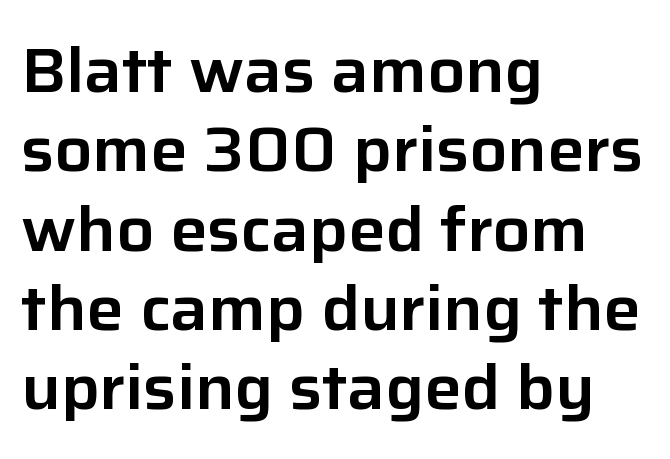
Regular leading. The space beneath each line is pristine and unruled. Style check: upright. Observe the ordinary spacing: letters are neighbours, not strangers. Visually the block forms a straight wall on the left and a jagged coastline on the right.
